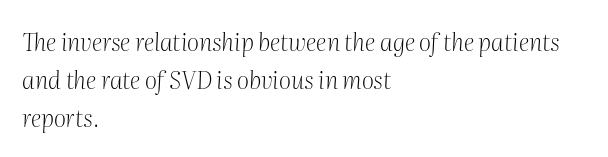
Q: Is the text bold? A: No.
Q: Is the text italic (slanted)? A: Yes, it leans right by about 2 degrees.
Q: Is the text underlined? A: No.
Q: How is the paragraph aligned? A: Left-aligned.
Q: Is the spacing between letters normal or unusually wide? A: Normal.
Q: Is the spacing between lines tight, normal or loose? A: Normal.
